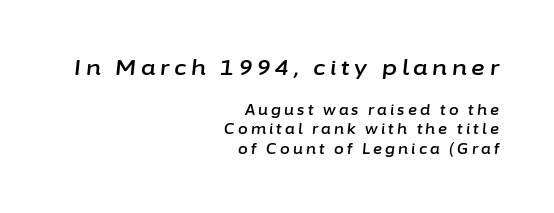
The rendering applies a slant to the glyphs. Nobody drew a line under any word here. Students, note that the glyphs here are deliberately spaced far apart. The setting favours the right margin, as signatures and pull-quotes sometimes do. The block of text has a typical density, with ordinary space between rows. The passage shown begins with its larger block and ends with its smaller one.
